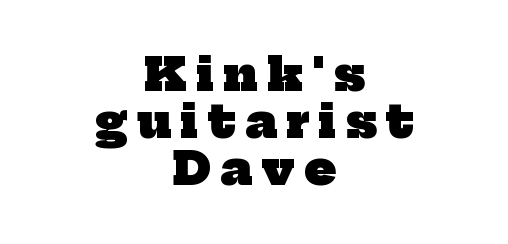
The image shows 45 px heavy serif type; set centered, tight line spacing (1.05x), unusually wide letter spacing (+0.21 em), not underlined; low stroke contrast and a medium x-height.
